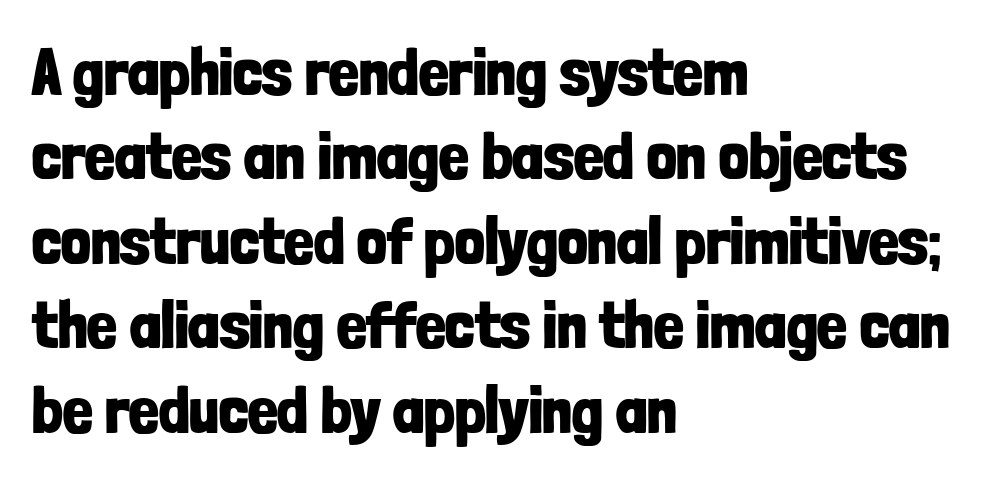
{"serif": "no", "italic": "no", "bold": "yes", "weight": "bold", "width": "condensed", "stroke_contrast": "low", "x_height": "medium", "monospaced": "no", "underline": "no", "align": "left", "line_spacing": "normal", "line_spacing_ratio": 1.28, "letter_spacing": "normal", "letter_spacing_em": 0.0, "glyph_px": 66}
